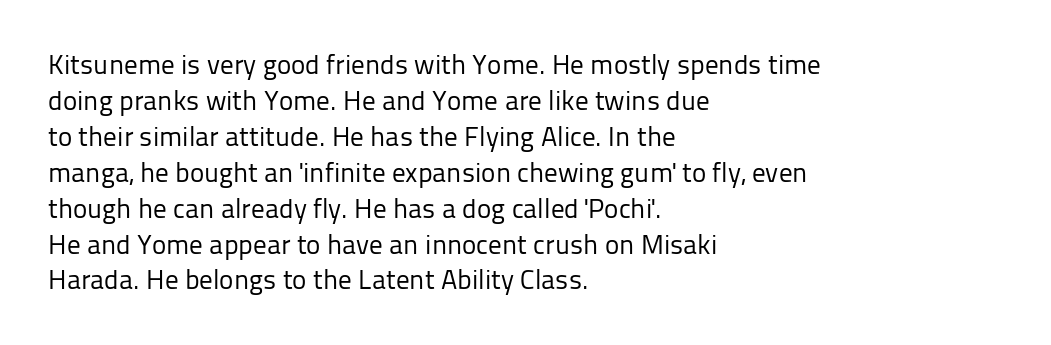
Q: Is the text bold? A: No.
Q: Is the text italic (slanted)? A: No, it is upright.
Q: Is the text underlined? A: No.
Q: How is the paragraph aligned? A: Left-aligned.
Q: Is the spacing between letters normal or unusually wide? A: Normal.
Q: Is the spacing between lines tight, normal or loose? A: Normal.
